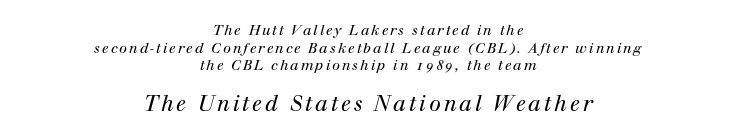
{"italic": "yes", "lean": "right", "slant_degrees": 12, "bold": "no", "underline": "no", "align": "center", "line_spacing": "normal", "line_spacing_ratio": 1.26, "larger_block": "second", "size_ratio": 1.5, "glyph_px": 21}
